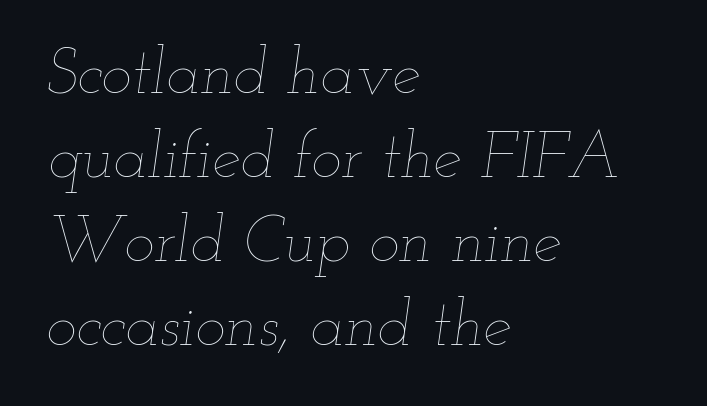
{"italic": "yes", "lean": "right", "slant_degrees": 12, "bold": "no", "weight": "thin", "width": "wide", "stroke_contrast": "low", "x_height": "small", "monospaced": "no", "underline": "no", "align": "left", "line_spacing": "normal", "line_spacing_ratio": 1.31, "letter_spacing": "normal", "letter_spacing_em": 0.0, "glyph_px": 64}
